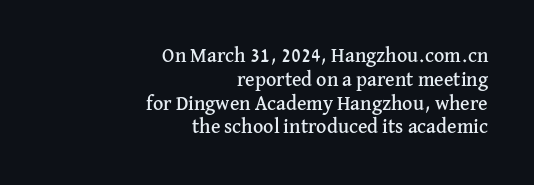
Each word holds together tightly as a unit, with standard inter-letter gaps. Horizontal alignment here is rightward, an uncommon choice for prose. The strip under each line holds only bare page. Style check: upright.
